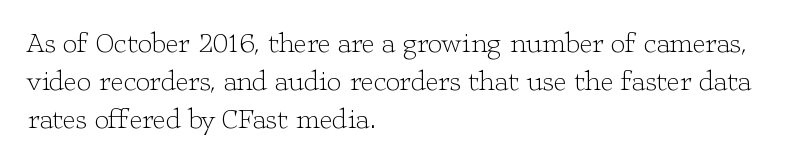
The image shows 28 px light, wide serif type, upright; set left-aligned, normal line spacing (1.36x), normal letter spacing, not underlined; low stroke contrast and a medium x-height.
